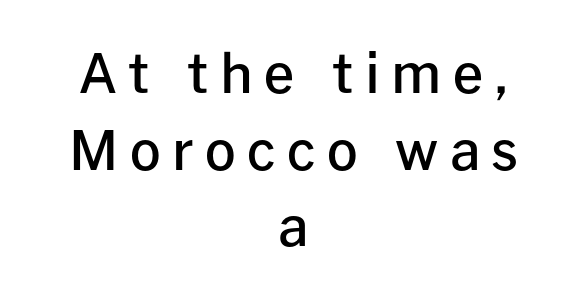
{"serif": "no", "italic": "no", "bold": "semi", "weight": "semibold", "width": "normal", "stroke_contrast": "low", "x_height": "medium", "monospaced": "no", "underline": "no", "align": "center", "line_spacing": "normal", "line_spacing_ratio": 1.42, "letter_spacing": "wide", "letter_spacing_em": 0.21, "glyph_px": 54}
